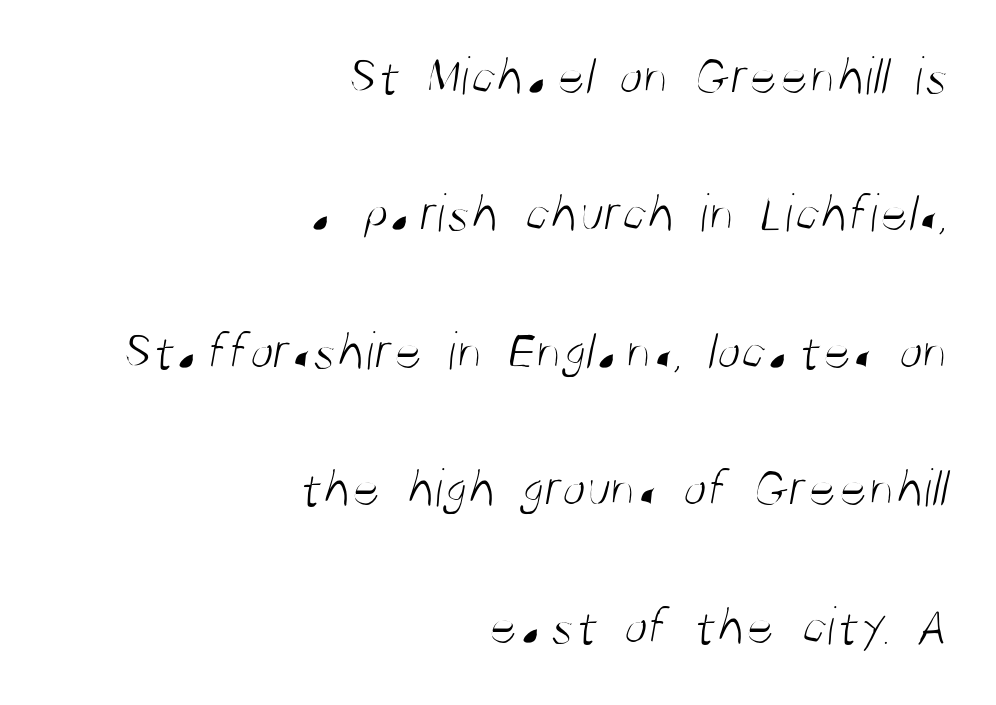
Q: Is the text bold? A: No.
Q: Is the typeface a serif or a sans-serif typeface? A: Sans-serif.
Q: Is the text underlined? A: No.
Q: How is the paragraph aligned? A: Right-aligned.
Q: Is the spacing between letters normal or unusually wide? A: Normal.
Q: Is the spacing between lines tight, normal or loose? A: Loose.
Q: Width (condensed, normal, or wide)? A: Condensed.
Q: Stroke contrast? A: Medium.
Q: x-height? A: Large.
Q: Monospaced? A: No.
